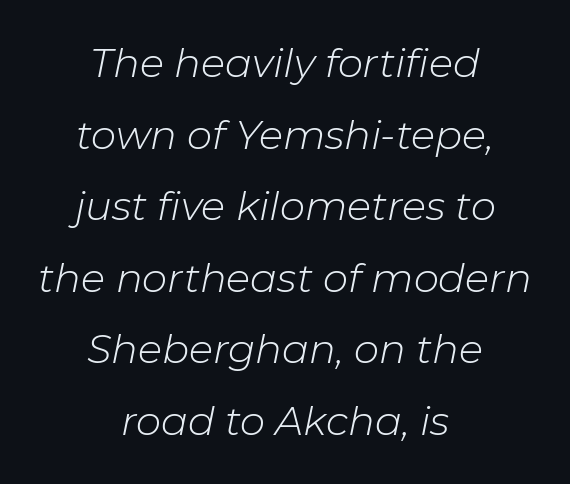
Q: Is the text bold? A: No.
Q: Is the text italic (slanted)? A: Yes, it leans right by about 11 degrees.
Q: Is the text underlined? A: No.
Q: How is the paragraph aligned? A: Centered.
Q: Is the spacing between letters normal or unusually wide? A: Normal.
Q: Width (condensed, normal, or wide)? A: Normal.
Q: Stroke contrast? A: Low.
Q: x-height? A: Medium.
Q: Monospaced? A: No.
